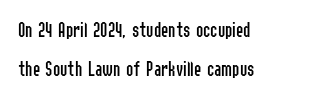
{"italic": "no", "bold": "no", "underline": "no", "align": "left", "line_spacing_ratio": 1.79, "letter_spacing": "normal", "letter_spacing_em": 0.0, "glyph_px": 22}
